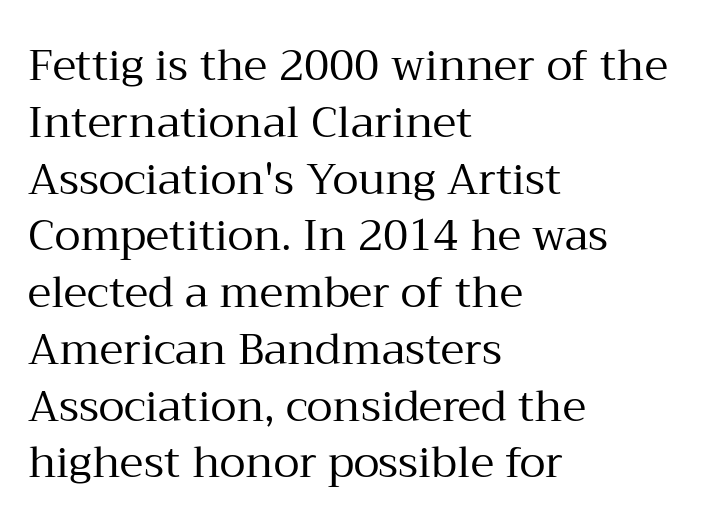
{"serif": "yes", "italic": "no", "bold": "no", "weight": "regular", "width": "normal", "stroke_contrast": "medium", "x_height": "medium", "monospaced": "no", "underline": "no", "align": "left", "line_spacing": "normal", "line_spacing_ratio": 1.32, "letter_spacing": "normal", "letter_spacing_em": 0.0, "glyph_px": 43}
